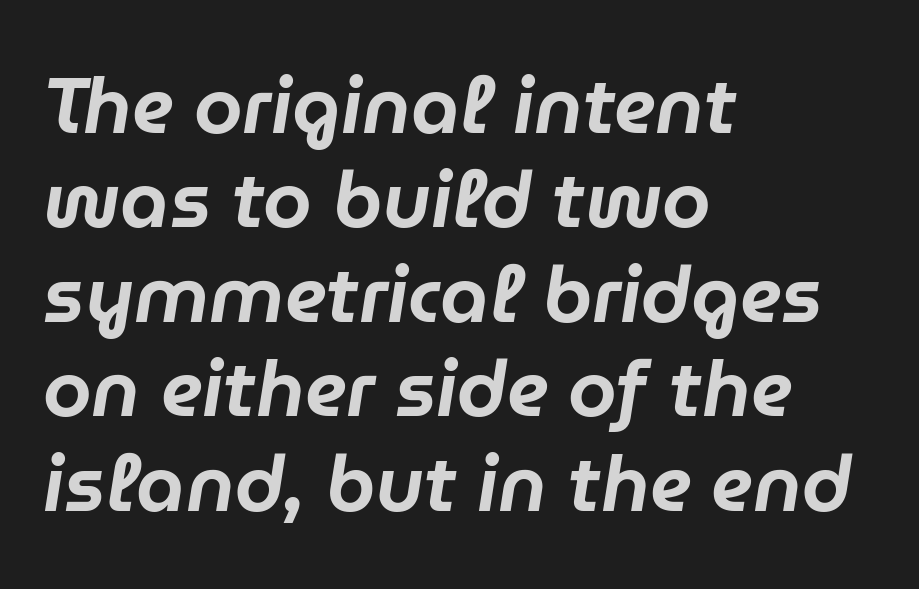
Q: Is the text italic (slanted)? A: Yes, it leans right by about 9 degrees.
Q: Is the text underlined? A: No.
Q: How is the paragraph aligned? A: Left-aligned.
Q: Is the spacing between letters normal or unusually wide? A: Normal.
Q: Width (condensed, normal, or wide)? A: Normal.
Q: Stroke contrast? A: Low.
Q: x-height? A: Medium.
Q: Monospaced? A: No.
